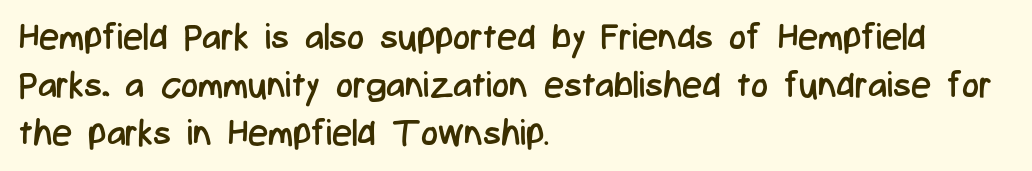
{"serif": "no", "italic": "no", "bold": "no", "weight": "regular", "width": "condensed", "stroke_contrast": "low", "x_height": "medium", "monospaced": "no", "underline": "no", "align": "left", "line_spacing": "normal", "line_spacing_ratio": 1.33, "letter_spacing": "normal", "letter_spacing_em": 0.0, "glyph_px": 36}
